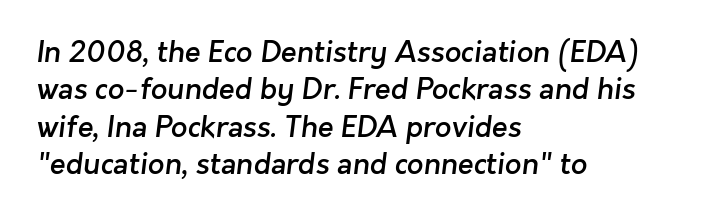
The image shows 29 px semibold sans-serif type; set left-aligned, normal line spacing (1.29x), normal letter spacing, not underlined; low stroke contrast and a medium x-height.
